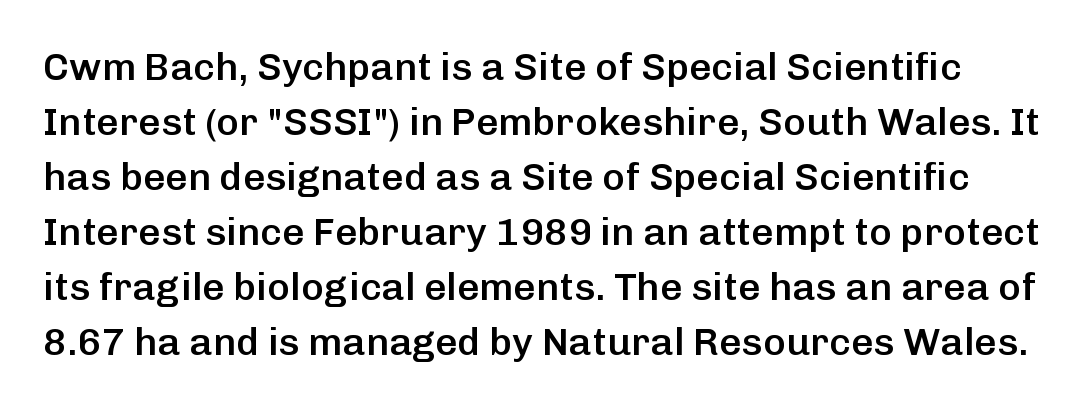
Q: Is the text bold? A: Semi-bold.
Q: Is the text italic (slanted)? A: No, it is upright.
Q: Is the typeface a serif or a sans-serif typeface? A: Sans-serif.
Q: Is the text underlined? A: No.
Q: Is the spacing between letters normal or unusually wide? A: Normal.
Q: Is the spacing between lines tight, normal or loose? A: Normal.
Q: Width (condensed, normal, or wide)? A: Normal.
Q: Stroke contrast? A: Low.
Q: x-height? A: Medium.
Q: Monospaced? A: No.
